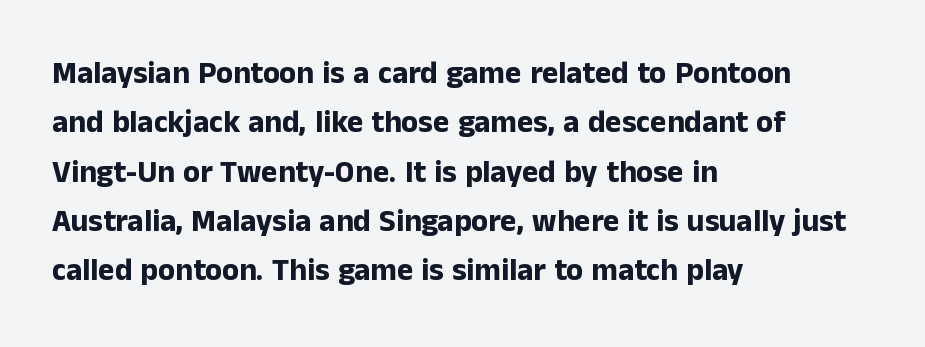
{"serif": "no", "italic": "no", "bold": "yes", "weight": "bold", "width": "normal", "stroke_contrast": "low", "x_height": "medium", "monospaced": "no", "underline": "no", "align": "left", "line_spacing": "normal", "line_spacing_ratio": 1.59, "letter_spacing": "normal", "letter_spacing_em": 0.0, "glyph_px": 31}
